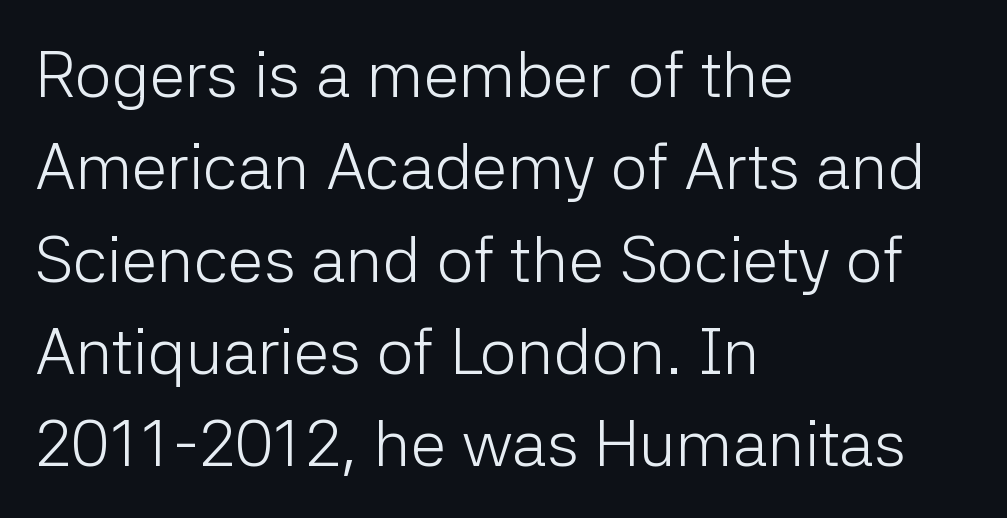
Q: Is the text bold? A: No.
Q: Is the text italic (slanted)? A: No, it is upright.
Q: Is the typeface a serif or a sans-serif typeface? A: Sans-serif.
Q: Is the text underlined? A: No.
Q: How is the paragraph aligned? A: Left-aligned.
Q: Is the spacing between letters normal or unusually wide? A: Normal.
Q: Is the spacing between lines tight, normal or loose? A: Normal.
Q: Width (condensed, normal, or wide)? A: Normal.
Q: Stroke contrast? A: Low.
Q: x-height? A: Medium.
Q: Monospaced? A: No.
